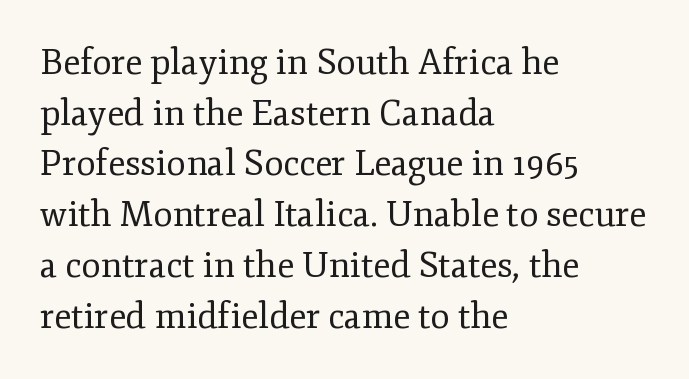
The image shows 35 px regular-weight serif type, upright; set left-aligned, normal line spacing (1.45x), normal letter spacing, not underlined; low stroke contrast and a small x-height.
